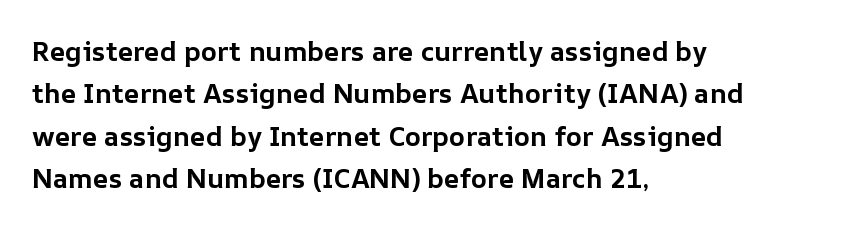
The image shows 27 px bold type, upright; set left-aligned, normal line spacing (1.57x), normal letter spacing, not underlined.
